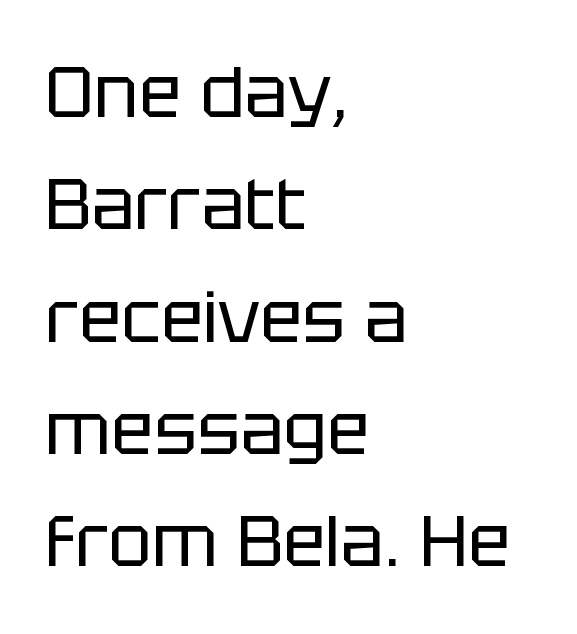
{"serif": "no", "italic": "no", "bold": "no", "weight": "regular", "width": "normal", "stroke_contrast": "low", "x_height": "large", "monospaced": "no", "underline": "no", "align": "left", "line_spacing": "normal", "line_spacing_ratio": 1.56, "letter_spacing": "normal", "letter_spacing_em": 0.0, "glyph_px": 72}
